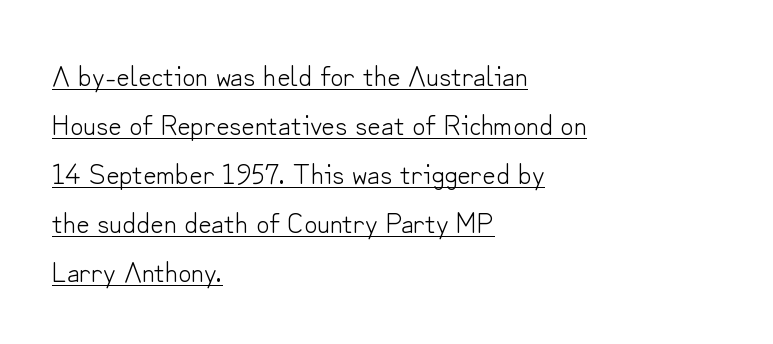
Q: Is the text bold? A: No.
Q: Is the text italic (slanted)? A: No, it is upright.
Q: Is the typeface a serif or a sans-serif typeface? A: Sans-serif.
Q: Is the text underlined? A: Yes.
Q: How is the paragraph aligned? A: Left-aligned.
Q: Is the spacing between letters normal or unusually wide? A: Normal.
Q: Is the spacing between lines tight, normal or loose? A: Normal.
Q: Width (condensed, normal, or wide)? A: Normal.
Q: Stroke contrast? A: Low.
Q: x-height? A: Small.
Q: Monospaced? A: No.
